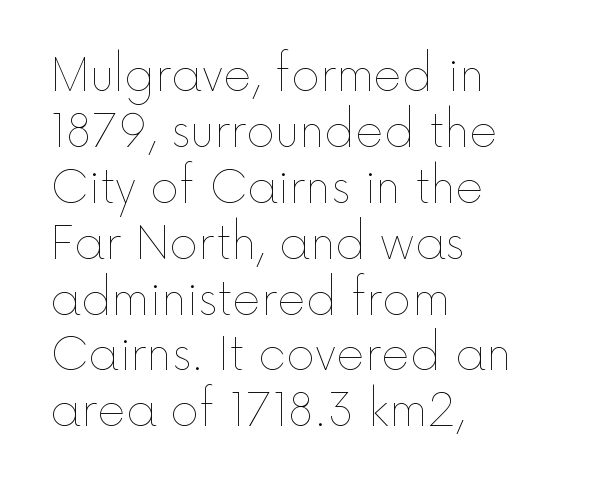
{"italic": "no", "bold": "no", "weight": "thin", "width": "normal", "x_height": "medium", "monospaced": "no", "underline": "no", "align": "left", "line_spacing": "normal", "line_spacing_ratio": 1.27, "letter_spacing": "normal", "letter_spacing_em": 0.0, "glyph_px": 44}
